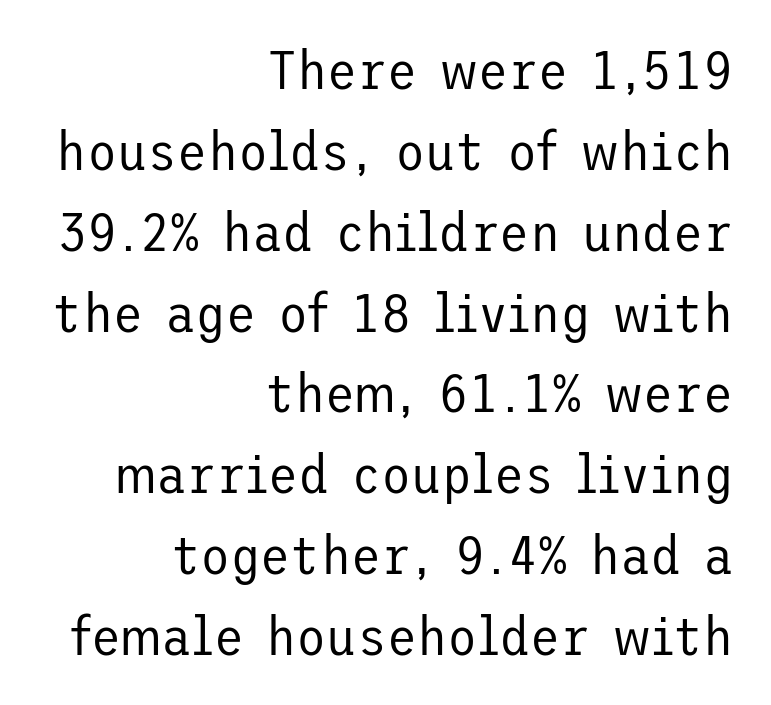
The image shows 55 px regular-weight sans-serif type, upright; set right-aligned, normal line spacing (1.47x), normal letter spacing, not underlined; low stroke contrast and a medium x-height.
